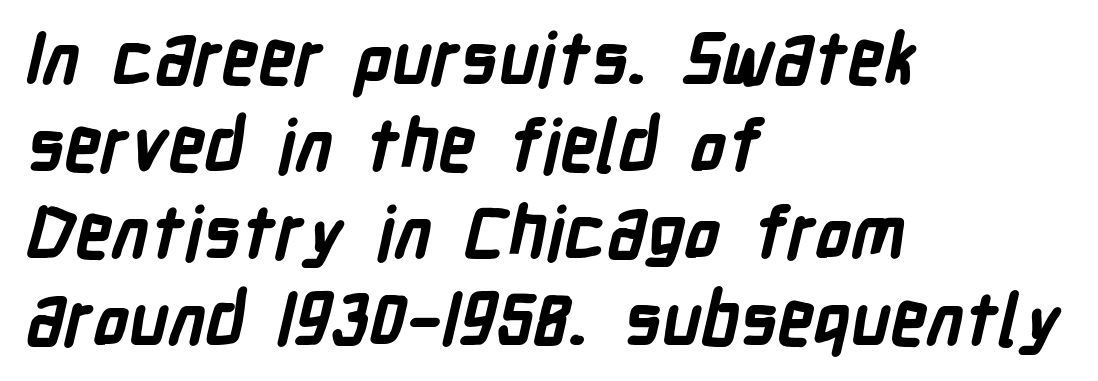
{"serif": "no", "bold": "yes", "weight": "bold", "width": "condensed", "stroke_contrast": "low", "x_height": "medium", "monospaced": "no", "underline": "no", "align": "left", "line_spacing_ratio": 1.21, "letter_spacing": "normal", "letter_spacing_em": 0.0, "glyph_px": 72}
